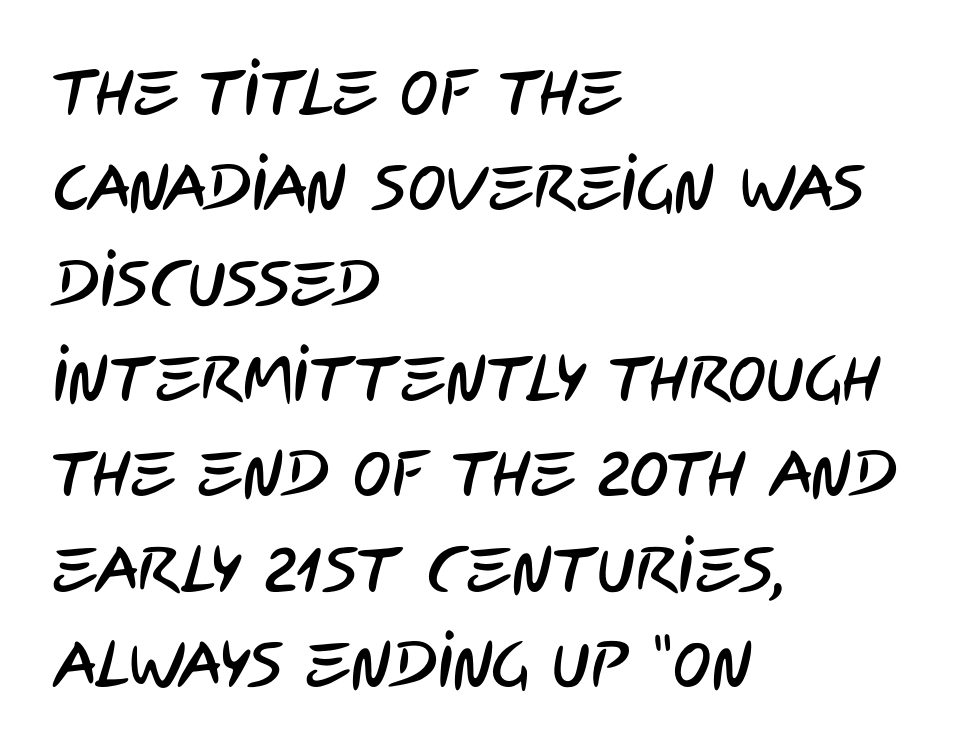
Q: Is the typeface a serif or a sans-serif typeface? A: Sans-serif.
Q: Is the text underlined? A: No.
Q: How is the paragraph aligned? A: Left-aligned.
Q: Is the spacing between letters normal or unusually wide? A: Normal.
Q: Is the spacing between lines tight, normal or loose? A: Normal.
Q: Width (condensed, normal, or wide)? A: Condensed.
Q: Stroke contrast? A: Low.
Q: x-height? A: Large.
Q: Monospaced? A: No.
